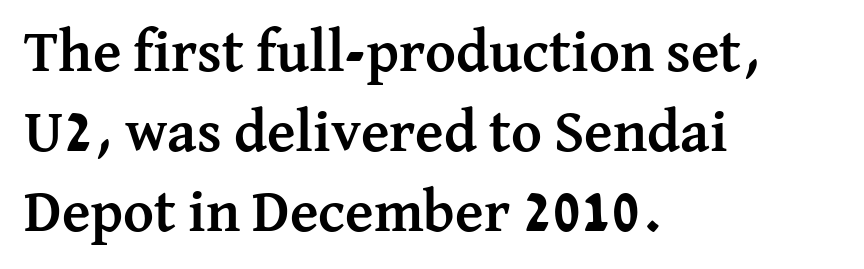
Q: Is the text bold? A: Yes.
Q: Is the text italic (slanted)? A: No, it is upright.
Q: Is the typeface a serif or a sans-serif typeface? A: Serif.
Q: Is the text underlined? A: No.
Q: How is the paragraph aligned? A: Left-aligned.
Q: Is the spacing between letters normal or unusually wide? A: Normal.
Q: Is the spacing between lines tight, normal or loose? A: Normal.
Q: Width (condensed, normal, or wide)? A: Normal.
Q: Stroke contrast? A: Medium.
Q: x-height? A: Medium.
Q: Monospaced? A: No.
